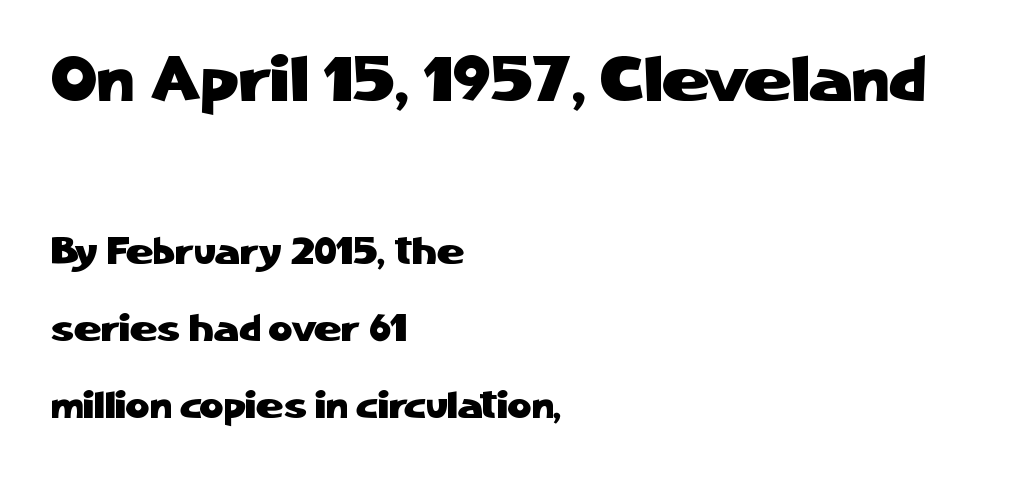
Q: Is the text italic (slanted)? A: No, it is upright.
Q: Is the typeface a serif or a sans-serif typeface? A: Sans-serif.
Q: Is the text underlined? A: No.
Q: How is the paragraph aligned? A: Left-aligned.
Q: Is the spacing between letters normal or unusually wide? A: Normal.
Q: Is the spacing between lines tight, normal or loose? A: Loose.
Q: Which block of text is set in a larger size, the first (top) or the second (bottom)? A: The first (top) one.
Q: Width (condensed, normal, or wide)? A: Normal.
Q: Stroke contrast? A: Low.
Q: x-height? A: Medium.
Q: Monospaced? A: No.
